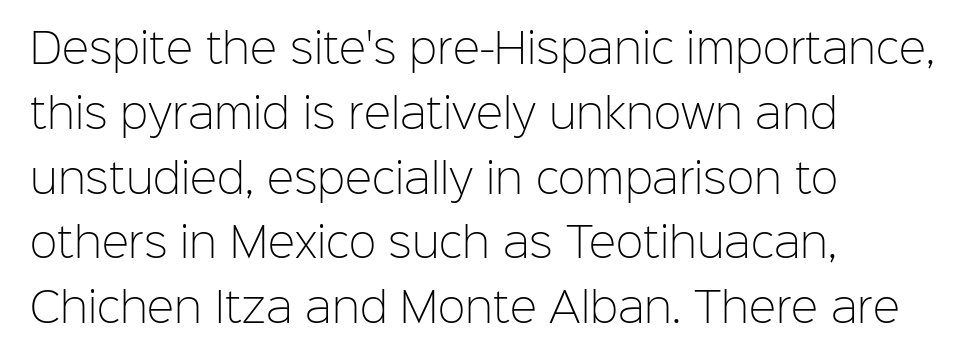
Q: Is the text bold? A: No.
Q: Is the text italic (slanted)? A: No, it is upright.
Q: Is the typeface a serif or a sans-serif typeface? A: Sans-serif.
Q: Is the text underlined? A: No.
Q: How is the paragraph aligned? A: Left-aligned.
Q: Is the spacing between letters normal or unusually wide? A: Normal.
Q: Is the spacing between lines tight, normal or loose? A: Normal.
Q: Width (condensed, normal, or wide)? A: Normal.
Q: Stroke contrast? A: Low.
Q: x-height? A: Medium.
Q: Monospaced? A: No.
